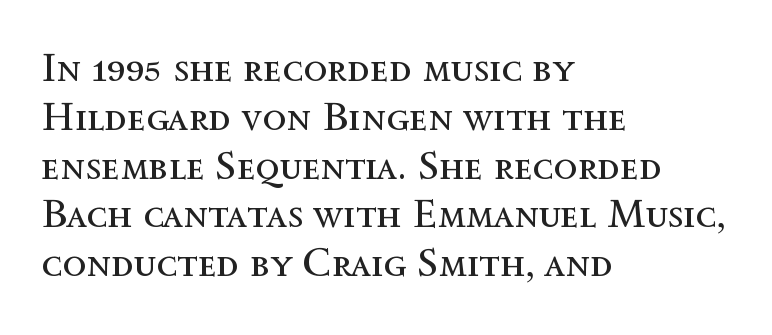
The image shows 40 px regular-weight type, upright; set left-aligned, line spacing 1.22x, normal letter spacing, not underlined; a medium x-height.
